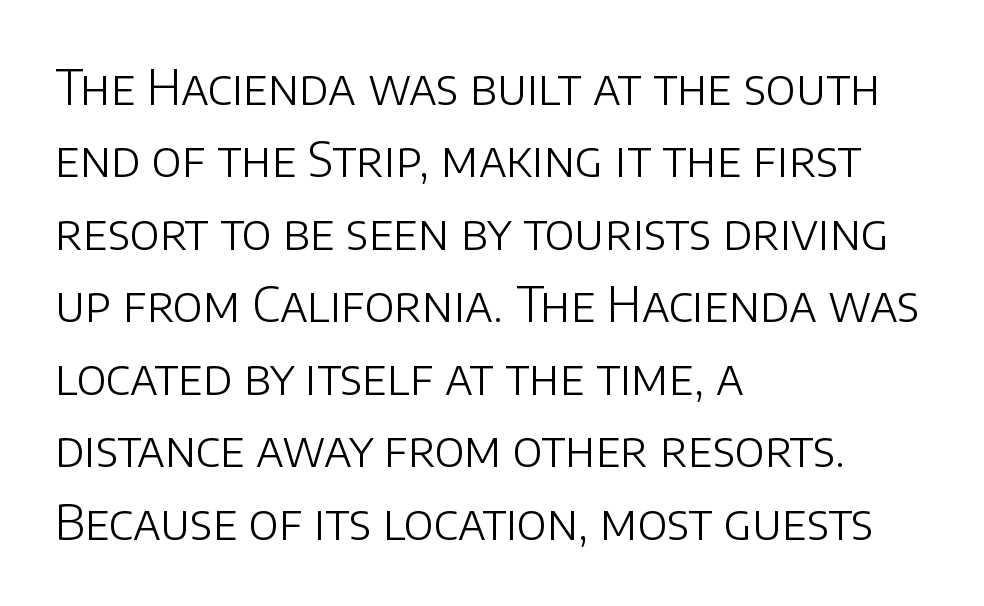
The paragraph shown leans on its left margin. Posture: upright roman. Descenders are the only things crossing below the line. Weight: regular or lighter. Spacing verdict: proportional, widths tailored to each character. The face used here is rendered with its standard letterfit.
